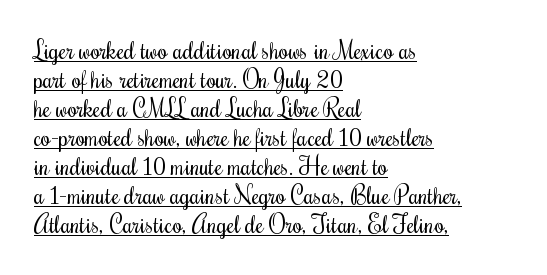
The typeface has the unassuming heft of standard copy or less. A student would call this left alignment; a typographer would say flush left, rag right. The letterforms sit shoulder to shoulder at normal distance. Underlining? Definitely there.
